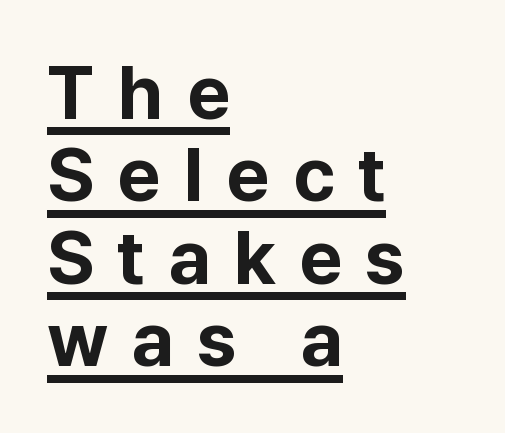
The passage shown is typed in a proportional face where columns would drift. Serif or sans? Sans — the stroke terminals are bare. The glyphs have the mass of a bold cut. Honestly, the rows look squashed on top of each other. Every row of glyphs begins at an identical x-position on the left.
